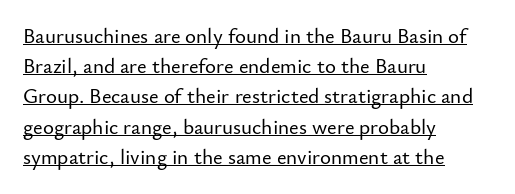
The image shows 21 px text type, upright; set left-aligned, normal line spacing (1.44x), normal letter spacing, underlined.
